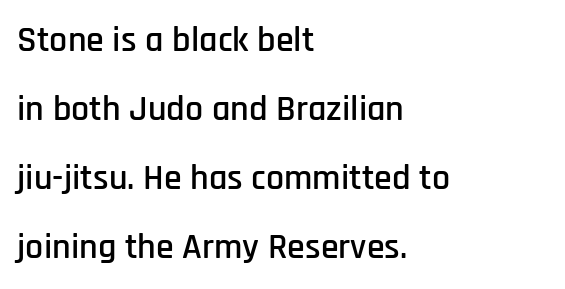
The text block is weighted toward the left margin, trailing off unevenly rightward. Note the varied advance widths — an 'i' is clearly narrower than an 'm'. In terms of letterform style, serifs are entirely absent. The block of text is sparse from top to bottom, with ample space between rows. The line texture is even and compact thanks to regular tracking. This sample uses an upright cut, with every glyph sitting square on the baseline.
